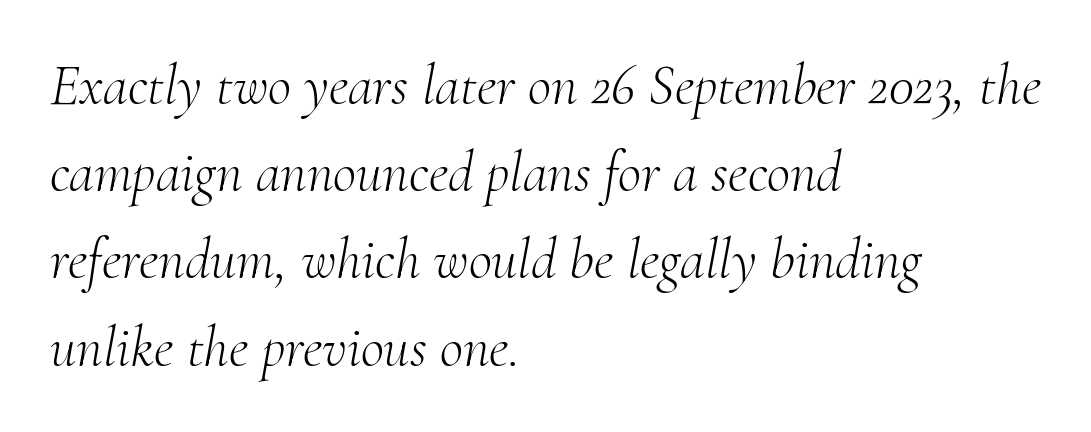
Q: Is the text bold? A: No.
Q: Is the text italic (slanted)? A: Yes, it leans right by about 10 degrees.
Q: Is the typeface a serif or a sans-serif typeface? A: Serif.
Q: Is the text underlined? A: No.
Q: How is the paragraph aligned? A: Left-aligned.
Q: Is the spacing between letters normal or unusually wide? A: Normal.
Q: Is the spacing between lines tight, normal or loose? A: Normal.
Q: Width (condensed, normal, or wide)? A: Normal.
Q: Stroke contrast? A: Medium.
Q: x-height? A: Small.
Q: Monospaced? A: No.
